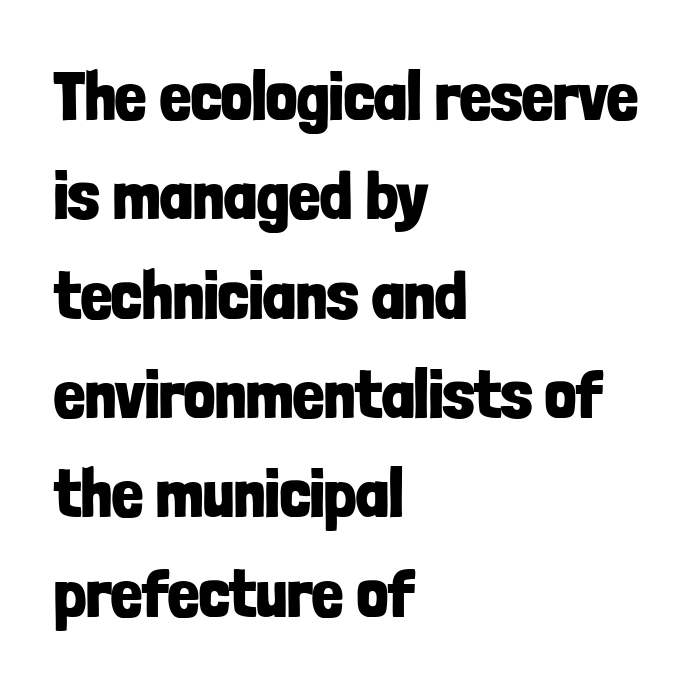
The image shows 69 px bold, condensed sans-serif type, upright; set left-aligned, normal line spacing (1.44x), normal letter spacing, not underlined; low stroke contrast and a medium x-height.
